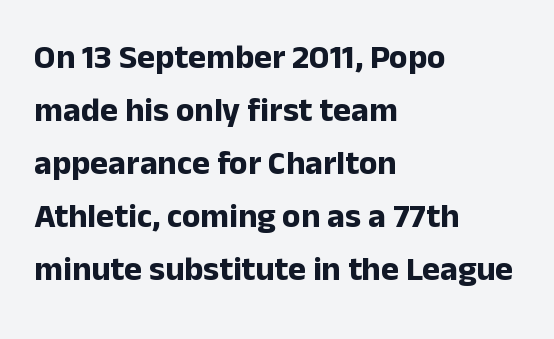
The image shows 34 px bold sans-serif type, upright; set left-aligned, normal line spacing (1.56x), normal letter spacing, not underlined; low stroke contrast and a medium x-height.
